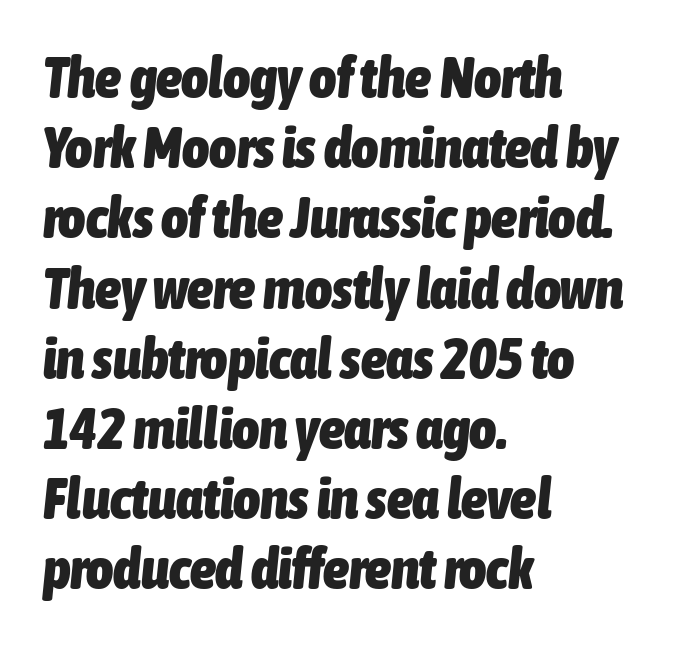
{"italic": "yes", "lean": "right", "slant_degrees": 6, "bold": "yes", "weight": "heavy", "width": "condensed", "stroke_contrast": "low", "x_height": "medium", "monospaced": "no", "underline": "no", "align": "left", "line_spacing_ratio": 1.21, "letter_spacing": "normal", "letter_spacing_em": 0.0, "glyph_px": 58}
